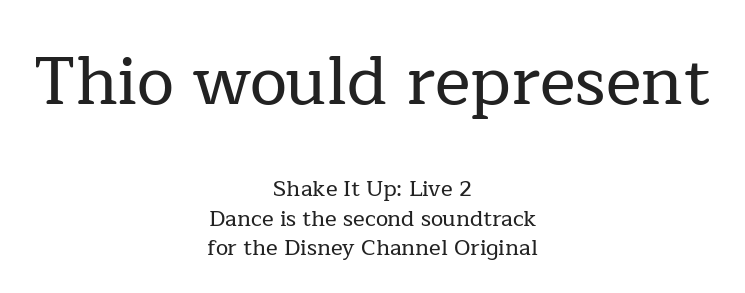
The image shows 67 px serif type, upright; set centered, normal line spacing (1.35x), normal letter spacing, not underlined; the first (top) block is 3.05x larger; low stroke contrast and a medium x-height.
